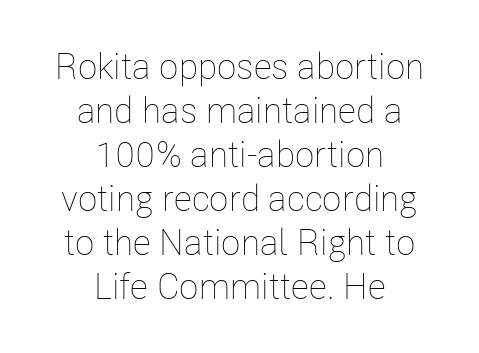
The image shows 36 px thin, condensed type, upright; set centered, line spacing 1.22x, normal letter spacing, not underlined; low stroke contrast and a medium x-height.
